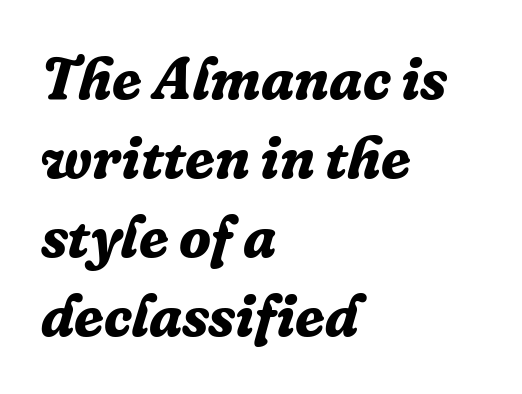
The image shows 59 px bold serif type, italic (leaning right); set left-aligned, normal line spacing (1.34x), normal letter spacing, not underlined; low stroke contrast and a medium x-height.
